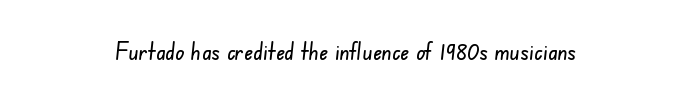
The gap between lines stays unmarked. Notice how the passage keeps no hard edge, just a central spine. A typesetter would call this zero additional tracking.
